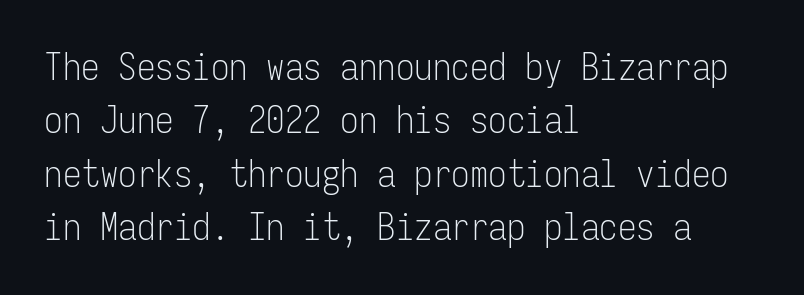
Q: Is the text bold? A: No.
Q: Is the text italic (slanted)? A: No, it is upright.
Q: Is the typeface a serif or a sans-serif typeface? A: Sans-serif.
Q: Is the text underlined? A: No.
Q: How is the paragraph aligned? A: Left-aligned.
Q: Is the spacing between letters normal or unusually wide? A: Normal.
Q: Is the spacing between lines tight, normal or loose? A: Normal.
Q: Width (condensed, normal, or wide)? A: Condensed.
Q: Stroke contrast? A: Low.
Q: x-height? A: Medium.
Q: Monospaced? A: Yes.
